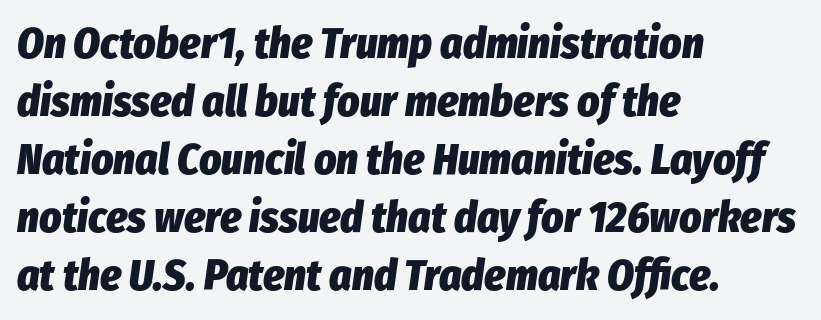
Observe the lean: these are italic letterforms. The leading is moderate, giving the passage an even texture. Any mark beneath the type? The region is blank. You'd pick this weight for a headline — it's a proper bold. Does the copy run flush right? No — it runs flush left.
